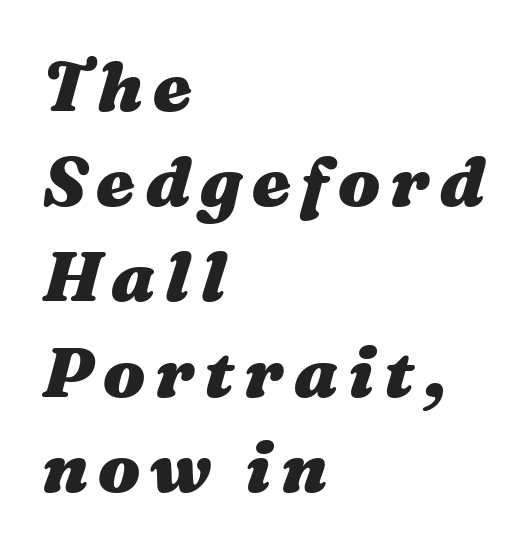
{"italic": "yes", "lean": "right", "slant_degrees": 16, "bold": "yes", "weight": "heavy", "width": "wide", "stroke_contrast": "medium", "x_height": "medium", "monospaced": "no", "underline": "no", "align": "left", "line_spacing": "normal", "line_spacing_ratio": 1.36, "glyph_px": 70}
